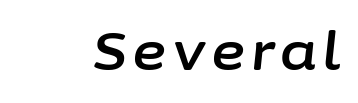
{"italic": "yes", "lean": "right", "slant_degrees": 6, "width": "normal", "stroke_contrast": "low", "x_height": "medium", "monospaced": "no", "underline": "no", "glyph_px": 53}
